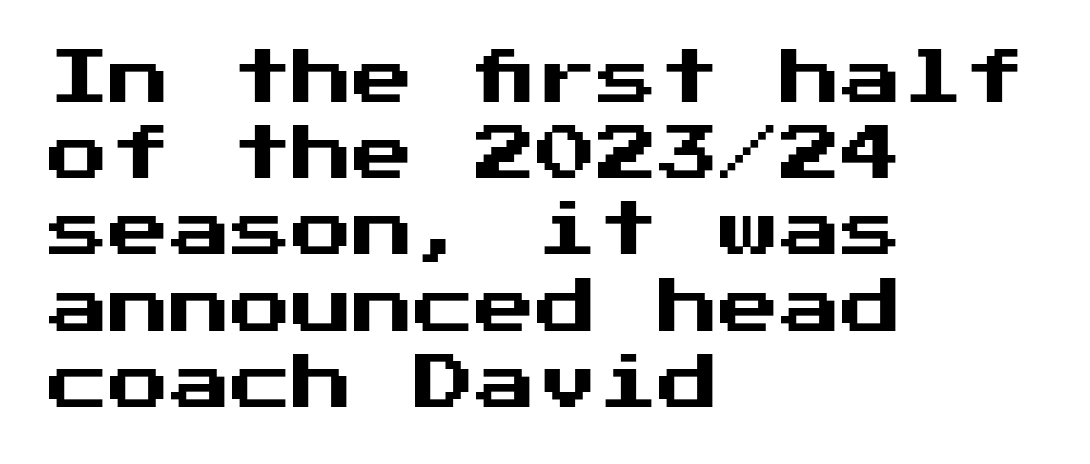
Q: Is the text italic (slanted)? A: No, it is upright.
Q: Is the typeface a serif or a sans-serif typeface? A: Sans-serif.
Q: Is the text underlined? A: No.
Q: How is the paragraph aligned? A: Left-aligned.
Q: Is the spacing between letters normal or unusually wide? A: Normal.
Q: Is the spacing between lines tight, normal or loose? A: Normal.
Q: Width (condensed, normal, or wide)? A: Normal.
Q: Stroke contrast? A: Medium.
Q: x-height? A: Medium.
